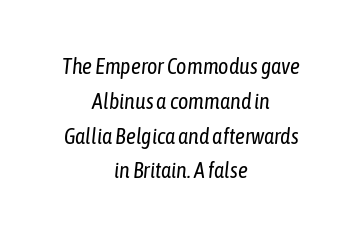
Q: Is the text bold? A: No.
Q: Is the text italic (slanted)? A: Yes, it leans right by about 6 degrees.
Q: Is the text underlined? A: No.
Q: How is the paragraph aligned? A: Centered.
Q: Is the spacing between letters normal or unusually wide? A: Normal.
Q: Is the spacing between lines tight, normal or loose? A: Normal.
